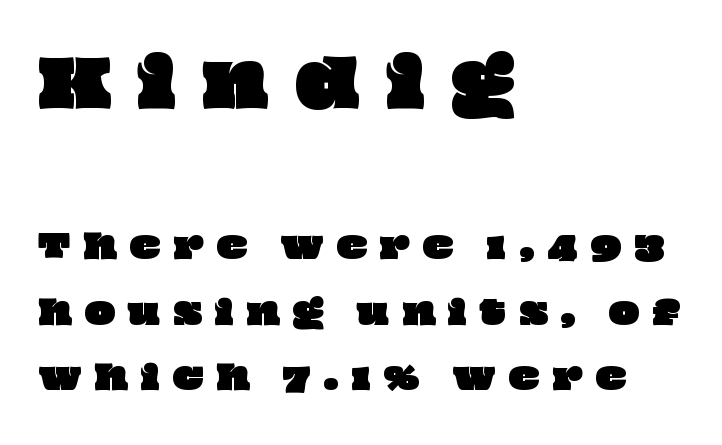
{"width": "wide", "stroke_contrast": "low", "x_height": "large", "monospaced": "no", "underline": "no", "align": "left", "line_spacing": "loose", "line_spacing_ratio": 2.05, "letter_spacing": "wide", "letter_spacing_em": 0.41, "larger_block": "first", "size_ratio": 2.03, "glyph_px": 65}
